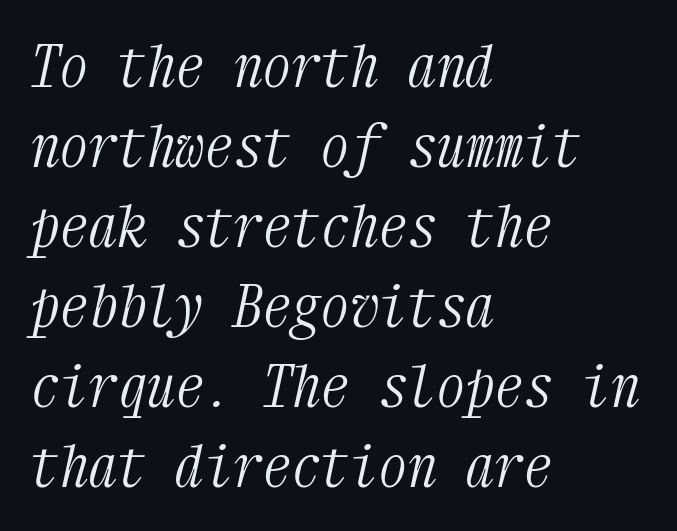
Each row of text sits above clean, open space. Tracking value appears to be zero — textbook default spacing. Emphasis-style slanted type is in use. Serif or sans? Serif — the stroke terminals have little feet. The ragged edge is on the right, which tells us the setting is flush left. Weight: regular or lighter.
